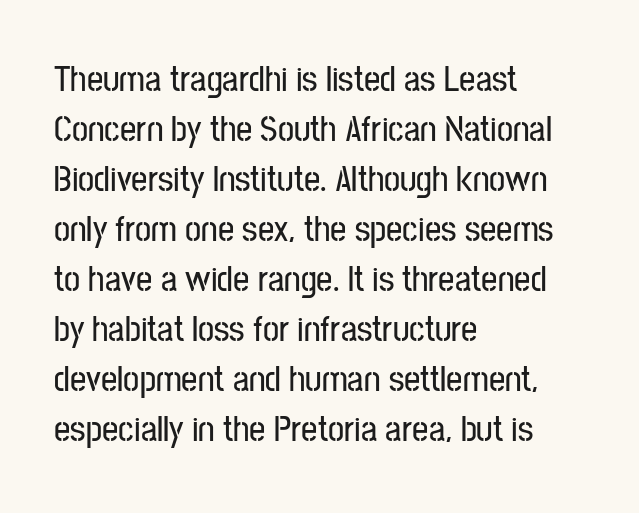
{"serif": "no", "italic": "no", "width": "condensed", "stroke_contrast": "low", "x_height": "medium", "monospaced": "no", "underline": "no", "align": "left", "line_spacing": "normal", "line_spacing_ratio": 1.39, "letter_spacing": "normal", "letter_spacing_em": 0.0, "glyph_px": 36}
